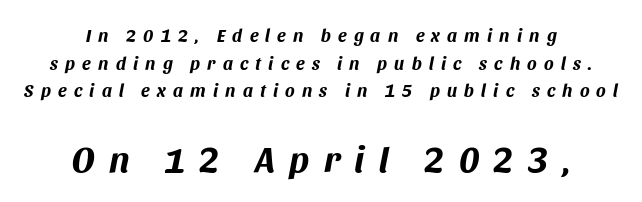
The tracking reads as deliberately expanded to a designer's eye. In terms of weight, the rendering is a true, heavy bold. Compared with typical paragraphs, the rows here are spaced about the same. The axis of the letterforms is tilted away from vertical. Clear beneath every line of the passage. The rag falls on both sides of this text block equally.
